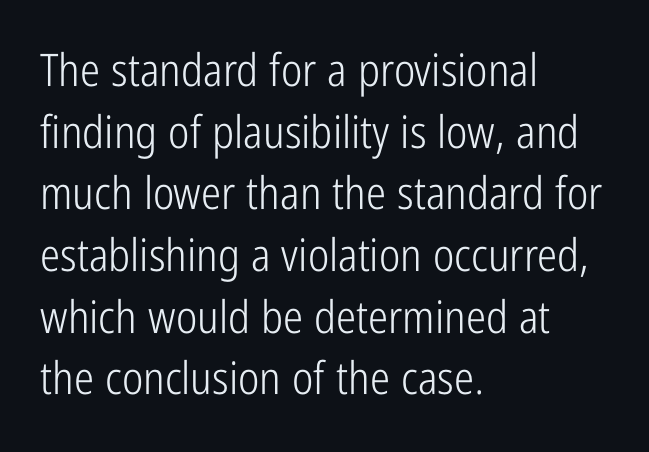
How are the letters spaced? Ordinarily, with no added tracking. Layout note: lines flush left. Unbolded letterforms with no extra heft. Quick note: underline off. This sample has the flowing, uneven cadence of proportional lettering. No italicization has been applied; the sample stays upright.
